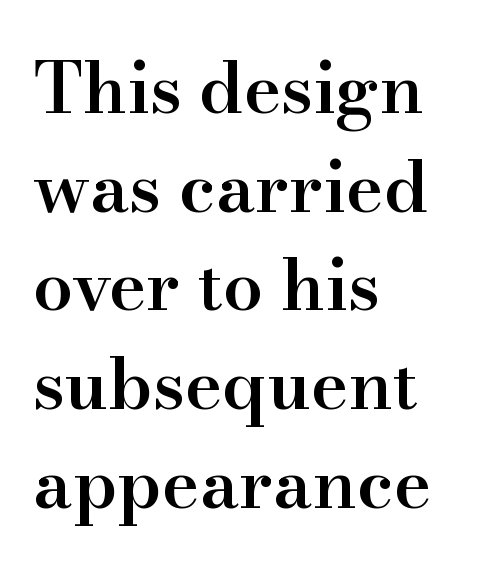
The lines in this sample share a left origin and differ only in where they stop. Unlike a clean sans, this face finishes its strokes with serifs. These lines were composed using upright roman letters. Think of a printed novel: that variable character pitch is what you see here. Clear beneath every line of the passage. Line spacing here is normal.
